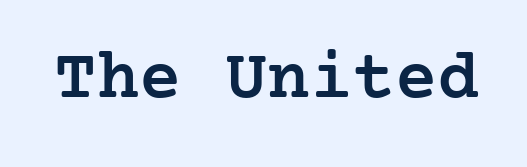
{"serif": "yes", "italic": "no", "bold": "semi", "weight": "semibold", "width": "normal", "stroke_contrast": "low", "x_height": "medium", "underline": "no", "letter_spacing": "normal", "letter_spacing_em": 0.0, "glyph_px": 71}
